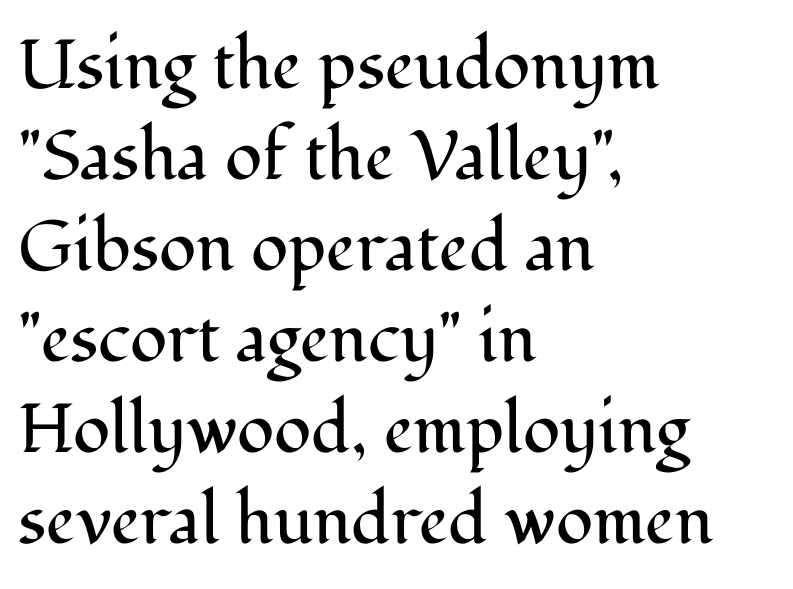
The image shows 69 px regular-weight serif type, upright; set left-aligned, normal line spacing (1.32x), normal letter spacing, not underlined; medium stroke contrast and a medium x-height.
